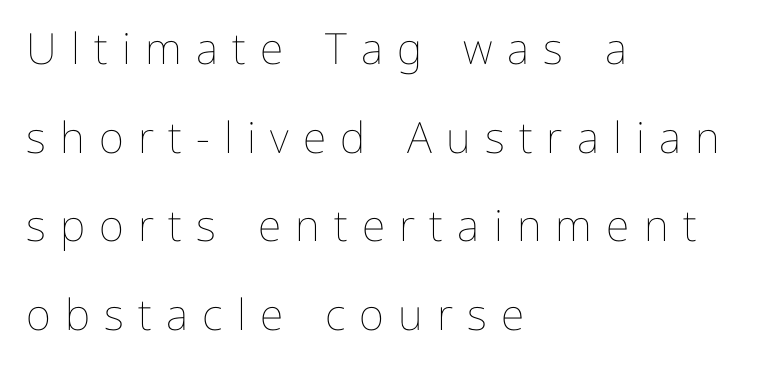
{"italic": "no", "bold": "no", "weight": "thin", "width": "normal", "stroke_contrast": "low", "x_height": "medium", "monospaced": "no", "underline": "no", "align": "left", "line_spacing": "loose", "line_spacing_ratio": 2.06, "letter_spacing": "wide", "letter_spacing_em": 0.33, "glyph_px": 43}
